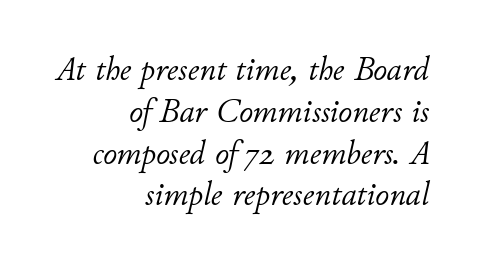
{"italic": "yes", "lean": "right", "slant_degrees": 11, "bold": "no", "weight": "light", "width": "normal", "stroke_contrast": "low", "x_height": "small", "monospaced": "no", "underline": "no", "align": "right", "line_spacing_ratio": 1.23, "letter_spacing": "normal", "letter_spacing_em": 0.0, "glyph_px": 34}
